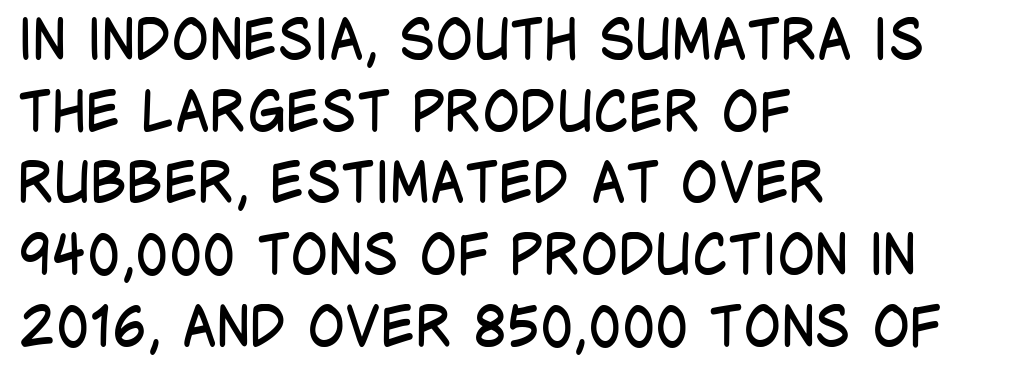
Font category for this specimen: sans-serif. Letters rest on an invisible, unmarked baseline. If you drew a ruler down the left edge, every line would touch it. Is there much room between lines? A standard amount, neither cramped nor airy. No italicization has been applied; the sample stays upright. Stems and bowls with no extra thickness — not bold.
